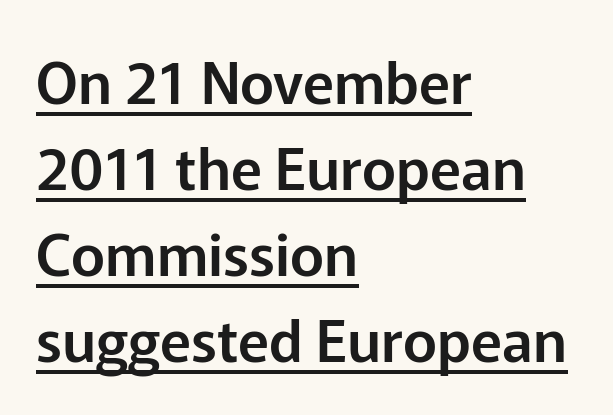
The image shows 58 px sans-serif type, upright; set left-aligned, normal line spacing (1.48x), normal letter spacing, underlined; low stroke contrast and a medium x-height.
